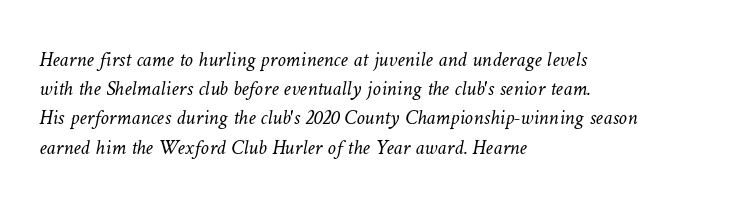
Students, note that the glyphs here touch the page at normal intervals. Horizontal bands of white between lines are of average thickness. Unbolded letterforms with no extra heft. The area under the type is left untouched. Typeset ragged right — the left edge is the straight one.
